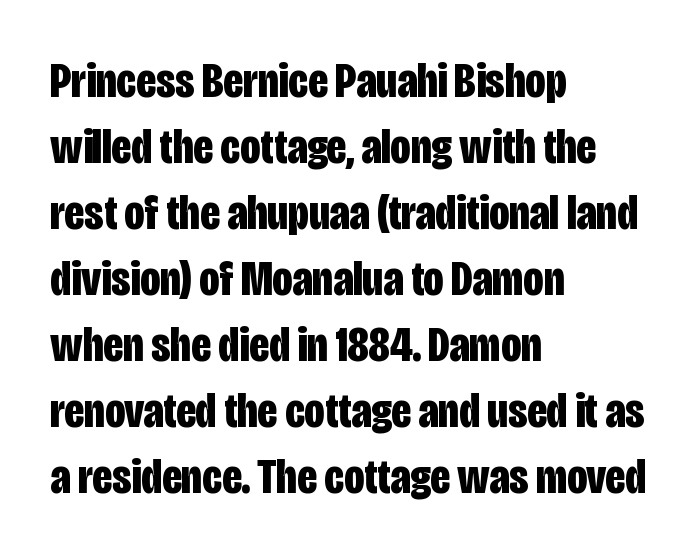
The image shows 50 px bold, condensed sans-serif type, upright; set left-aligned, normal line spacing (1.32x), normal letter spacing, not underlined; low stroke contrast and a large x-height.
